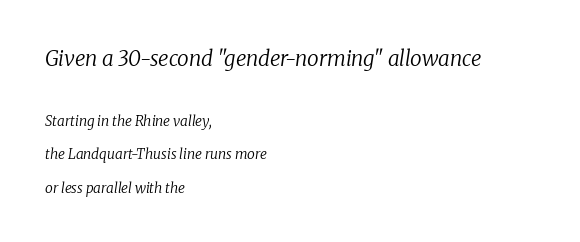
Plain, unruled lines of type. Larger block? The one above; the one below is distinctly smaller. Is this a heavy cut? Hardly; it is regular or lighter. Successive baselines arrive slowly, with a big drop between each. The face used here is rendered with its standard letterfit.
